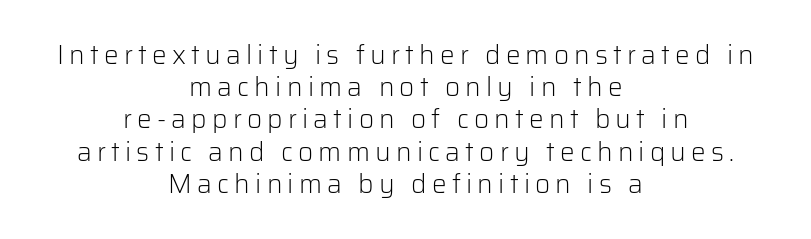
Q: Is the text bold? A: No.
Q: Is the text italic (slanted)? A: No, it is upright.
Q: Is the text underlined? A: No.
Q: How is the paragraph aligned? A: Centered.
Q: Is the spacing between letters normal or unusually wide? A: Unusually wide.
